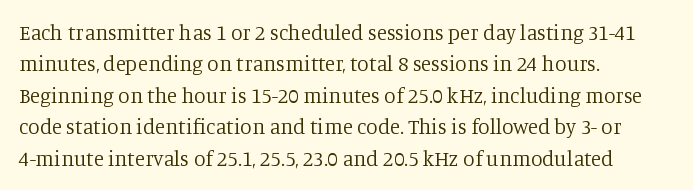
Each row of text sits above clean, open space. Italic? Not at all — the glyphs are vertical. Typeset ragged right — the left edge is the straight one. Each word holds together tightly as a unit, with standard inter-letter gaps. Interline gaps are of average width in this sample.
